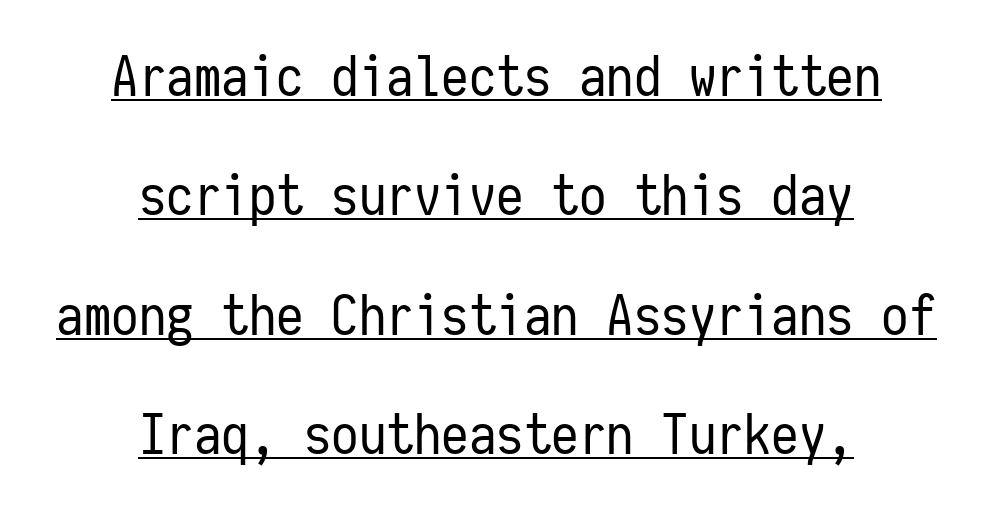
Is this a fixed-width face? Yes — each glyph sits in an identical cell. Between one letter and the next there's only the usual sliver of space. The vertical gap from one line to the next is large. Teacher's note: observe the equal gaps on both sides — that is centered alignment.
